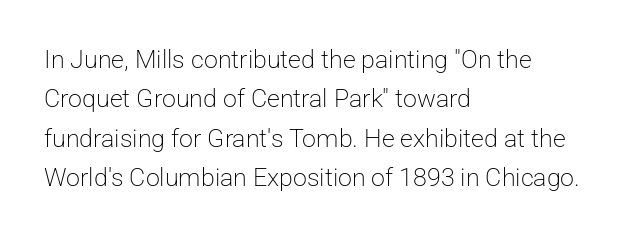
This block has exactly the height ordinary leading produces. Heft: none added — not bold. The face used here is rendered with its standard letterfit. Horizontally, the lines are justified to the leading edge only.
